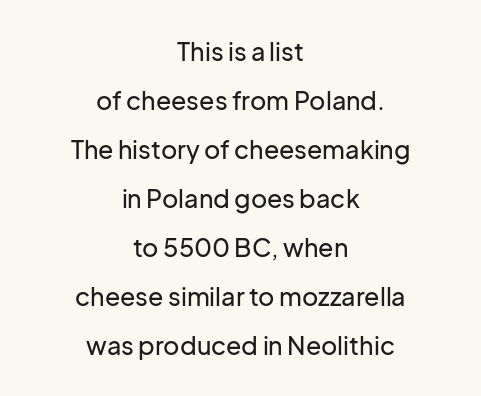
The image shows 25 px text type, upright; set centered, loose line spacing (1.96x), normal letter spacing, not underlined.
